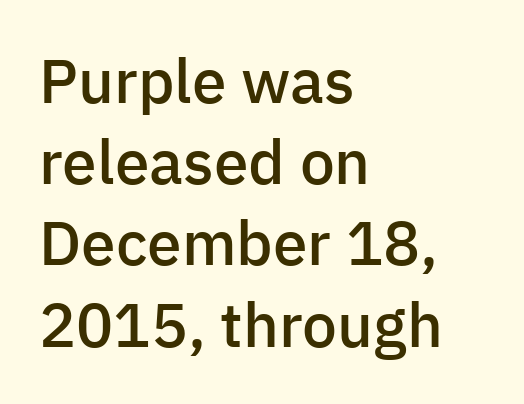
{"serif": "no", "italic": "no", "bold": "semi", "weight": "semibold", "width": "normal", "stroke_contrast": "low", "x_height": "medium", "monospaced": "no", "underline": "no", "align": "left", "line_spacing": "normal", "line_spacing_ratio": 1.31, "letter_spacing": "normal", "letter_spacing_em": 0.0, "glyph_px": 62}
